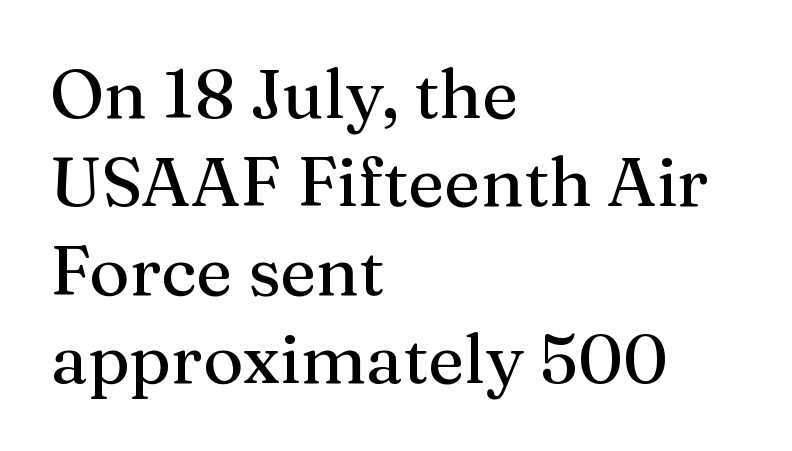
Q: Is the text italic (slanted)? A: No, it is upright.
Q: Is the typeface a serif or a sans-serif typeface? A: Serif.
Q: Is the text underlined? A: No.
Q: How is the paragraph aligned? A: Left-aligned.
Q: Is the spacing between letters normal or unusually wide? A: Normal.
Q: Is the spacing between lines tight, normal or loose? A: Normal.
Q: Width (condensed, normal, or wide)? A: Normal.
Q: Stroke contrast? A: Medium.
Q: x-height? A: Medium.
Q: Monospaced? A: No.
